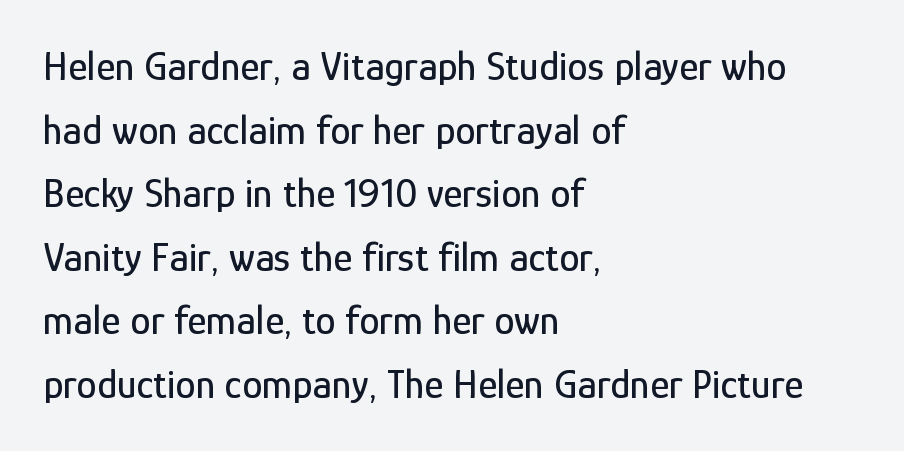
{"serif": "no", "italic": "no", "width": "condensed", "stroke_contrast": "low", "x_height": "medium", "monospaced": "no", "underline": "no", "align": "left", "line_spacing": "normal", "line_spacing_ratio": 1.55, "letter_spacing": "normal", "letter_spacing_em": 0.0, "glyph_px": 41}
